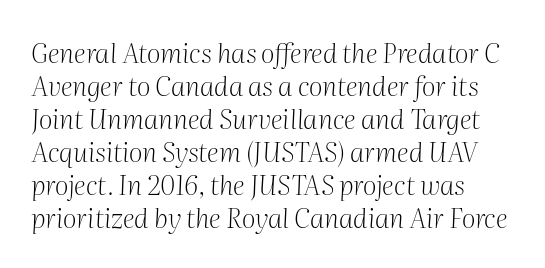
{"italic": "yes", "lean": "right", "slant_degrees": 2, "bold": "no", "underline": "no", "align": "left", "line_spacing_ratio": 1.22, "letter_spacing": "normal", "letter_spacing_em": 0.0, "glyph_px": 27}
